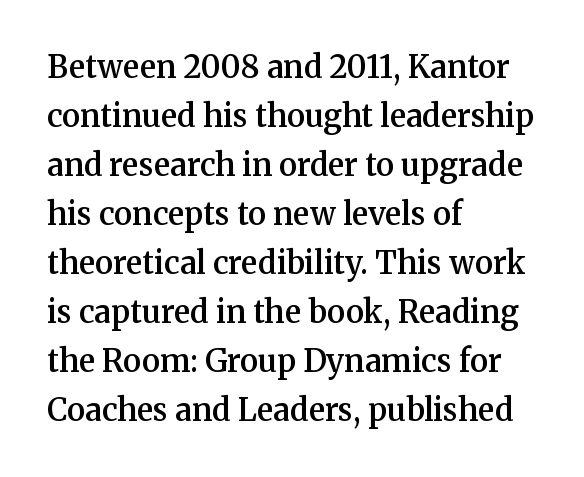
Q: Is the text bold? A: Semi-bold.
Q: Is the text italic (slanted)? A: No, it is upright.
Q: Is the typeface a serif or a sans-serif typeface? A: Serif.
Q: Is the text underlined? A: No.
Q: How is the paragraph aligned? A: Left-aligned.
Q: Is the spacing between letters normal or unusually wide? A: Normal.
Q: Is the spacing between lines tight, normal or loose? A: Normal.
Q: Width (condensed, normal, or wide)? A: Normal.
Q: Stroke contrast? A: Medium.
Q: x-height? A: Medium.
Q: Monospaced? A: No.
